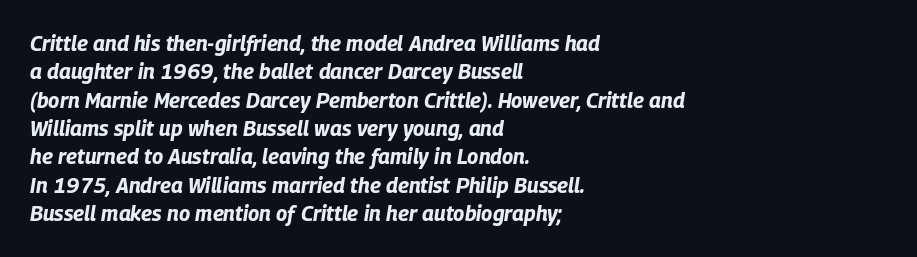
{"italic": "yes", "lean": "right", "slant_degrees": 9, "bold": "yes", "underline": "no", "align": "left", "line_spacing": "normal", "line_spacing_ratio": 1.35, "letter_spacing": "normal", "letter_spacing_em": 0.0, "glyph_px": 21}
